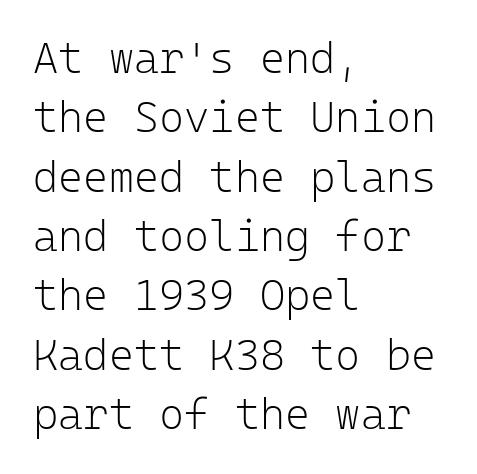
The image shows 43 px light sans-serif type, upright, monospaced; set left-aligned, normal line spacing (1.38x), normal letter spacing, not underlined; low stroke contrast and a medium x-height.
